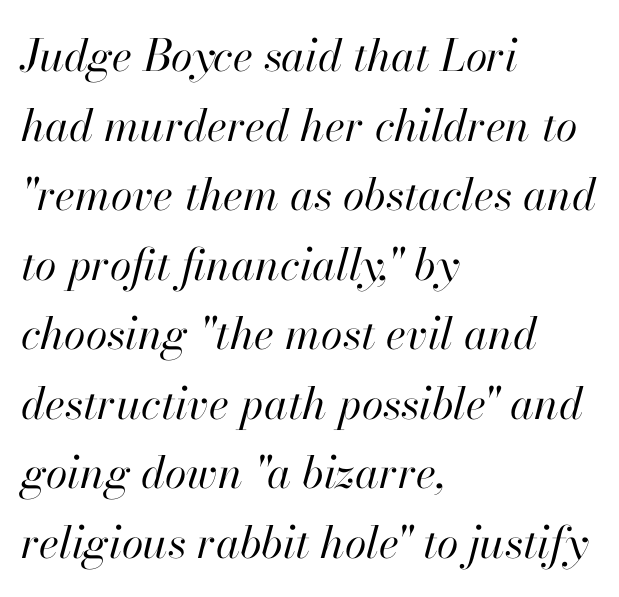
{"italic": "yes", "lean": "right", "slant_degrees": 13, "bold": "no", "weight": "regular", "width": "normal", "stroke_contrast": "high", "x_height": "small", "monospaced": "no", "underline": "no", "align": "left", "line_spacing": "normal", "line_spacing_ratio": 1.58, "letter_spacing": "normal", "letter_spacing_em": 0.0, "glyph_px": 44}
